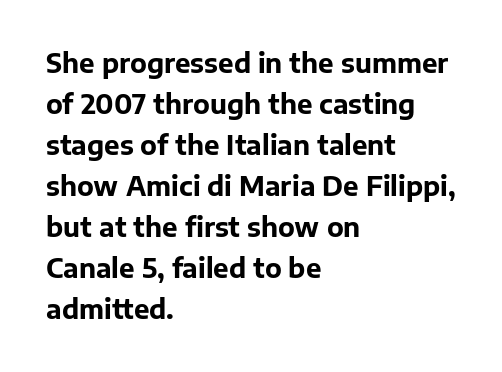
The image shows 26 px bold type, upright; set left-aligned, normal line spacing (1.58x), normal letter spacing, not underlined.
